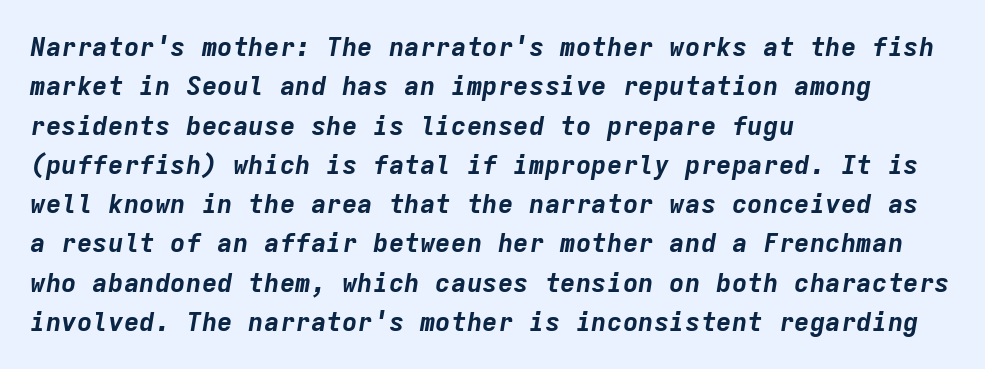
{"italic": "yes", "lean": "right", "slant_degrees": 9, "bold": "yes", "underline": "no", "align": "left", "line_spacing": "normal", "line_spacing_ratio": 1.51, "letter_spacing": "normal", "letter_spacing_em": 0.0, "glyph_px": 26}
